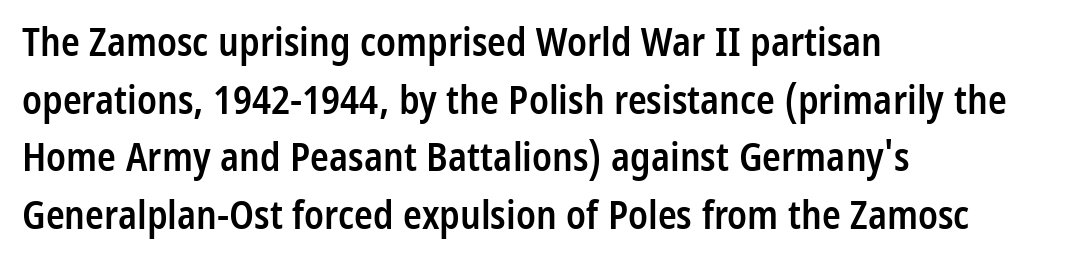
Q: Is the text bold? A: Semi-bold.
Q: Is the text italic (slanted)? A: No, it is upright.
Q: Is the typeface a serif or a sans-serif typeface? A: Sans-serif.
Q: Is the text underlined? A: No.
Q: How is the paragraph aligned? A: Left-aligned.
Q: Is the spacing between letters normal or unusually wide? A: Normal.
Q: Is the spacing between lines tight, normal or loose? A: Normal.
Q: Width (condensed, normal, or wide)? A: Condensed.
Q: Stroke contrast? A: Low.
Q: x-height? A: Medium.
Q: Monospaced? A: No.
